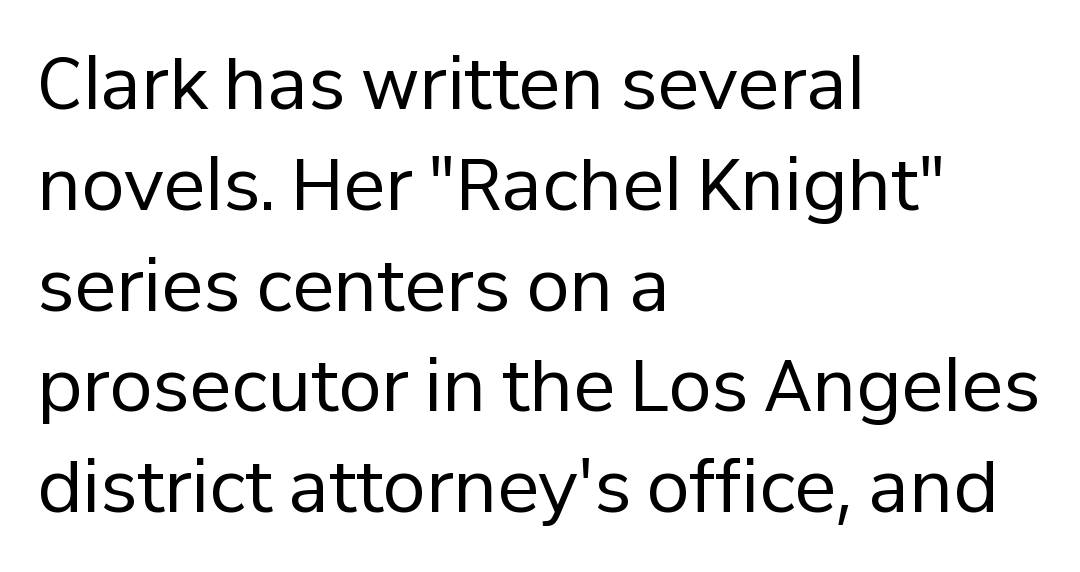
Stroke mass is kept to a normal reading level or below. Underlining? Definitely not there. Nothing unusual about the tracking: characters are spaced as the font intends. Unlike italic type, these characters show no tilt at all. One glance says typical: line gaps are just what's usual. If you drew a ruler down the left edge, every line would touch it.
